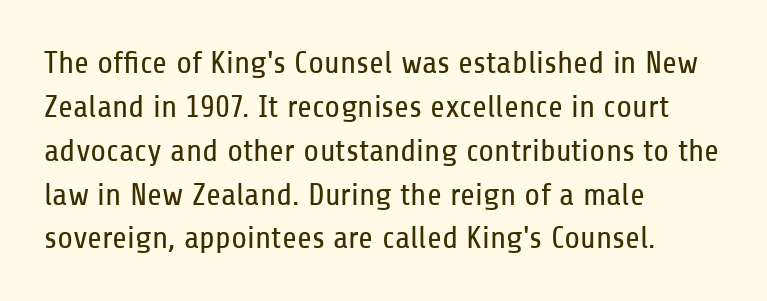
The image shows 32 px regular-weight, condensed sans-serif type, upright; set left-aligned, normal line spacing (1.37x), normal letter spacing, not underlined; low stroke contrast and a medium x-height.
